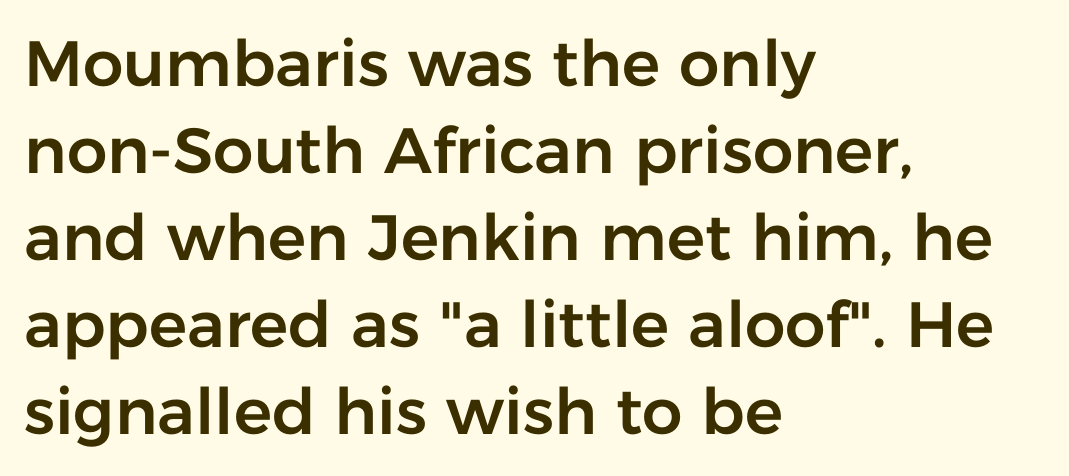
The image shows 64 px sans-serif type, upright; set left-aligned, normal line spacing (1.36x), normal letter spacing, not underlined; low stroke contrast and a medium x-height.
